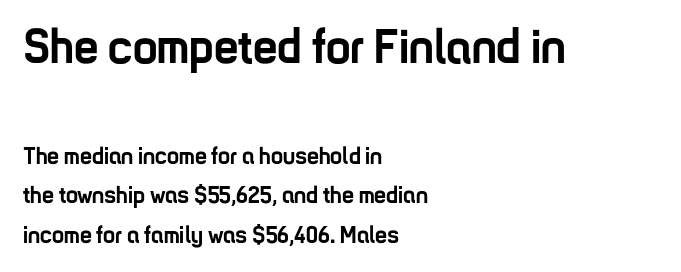
This is roman type, the default non-slanted kind. Caption: upper text group enlarged, lower text group reduced. Looks like regular typesetting: each glyph gets only the width it needs. The lines are quadded left. This sample keeps an unexceptional amount of space between lines. The gap between lines stays unmarked.
